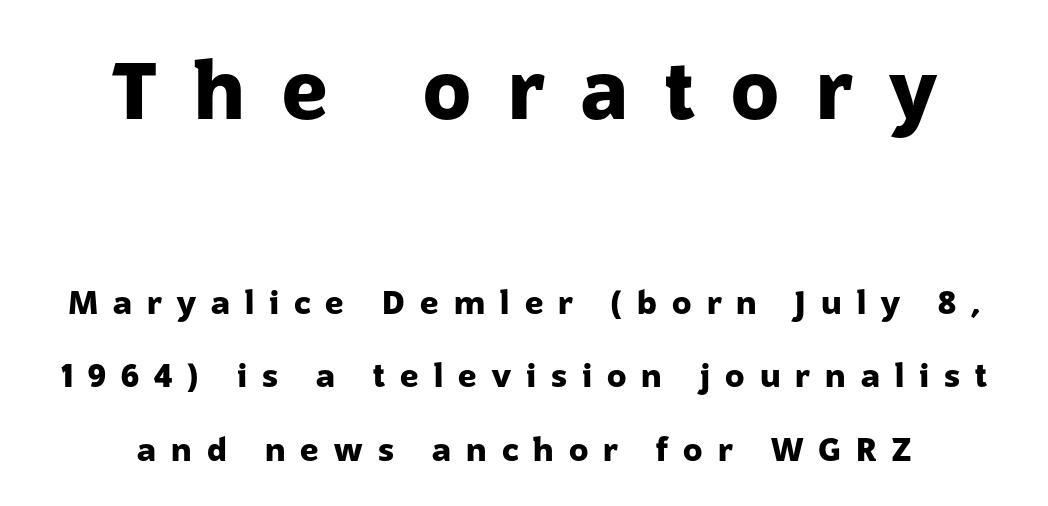
Heavy-handed strokes throughout: this text is bold. Inter-character spacing is expanded well beyond the font's built-in metrics. Does the bottom block carry the larger type? No, the top block does. Lines of text with bare space underneath.
